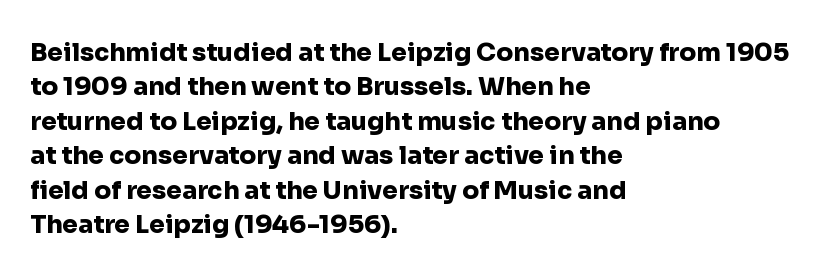
Q: Is the text bold? A: Yes.
Q: Is the text italic (slanted)? A: No, it is upright.
Q: Is the text underlined? A: No.
Q: How is the paragraph aligned? A: Left-aligned.
Q: Is the spacing between letters normal or unusually wide? A: Normal.
Q: Is the spacing between lines tight, normal or loose? A: Normal.
